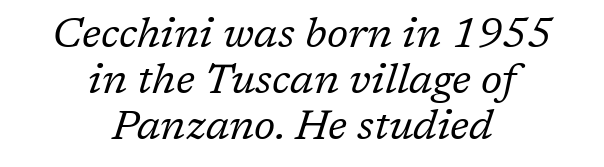
The image shows 42 px regular-weight serif type, italic (leaning right); set centered, tight line spacing (1.09x), normal letter spacing, not underlined; low stroke contrast and a medium x-height.
